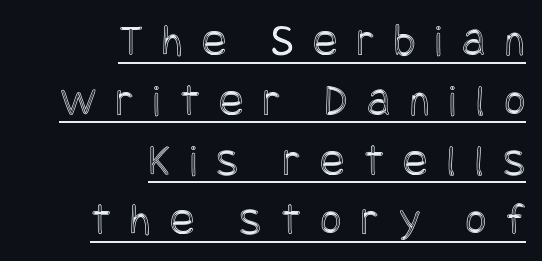
Q: Is the text italic (slanted)? A: No, it is upright.
Q: Is the text underlined? A: Yes.
Q: How is the paragraph aligned? A: Right-aligned.
Q: Is the spacing between letters normal or unusually wide? A: Unusually wide.
Q: Is the spacing between lines tight, normal or loose? A: Normal.
Q: Width (condensed, normal, or wide)? A: Condensed.
Q: x-height? A: Large.
